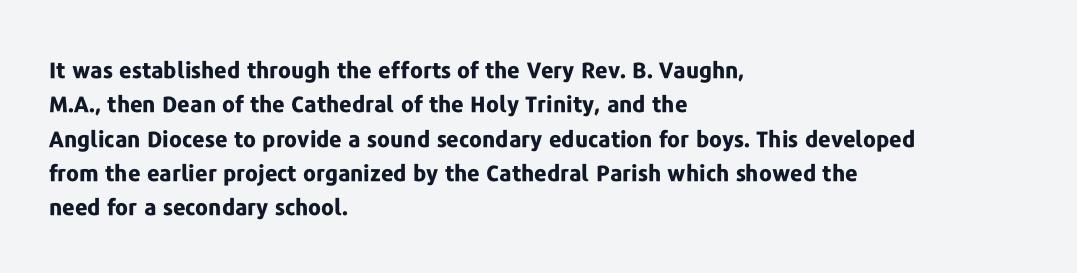
Q: Is the text bold? A: Yes.
Q: Is the text italic (slanted)? A: No, it is upright.
Q: Is the text underlined? A: No.
Q: How is the paragraph aligned? A: Left-aligned.
Q: Is the spacing between letters normal or unusually wide? A: Normal.
Q: Is the spacing between lines tight, normal or loose? A: Normal.
